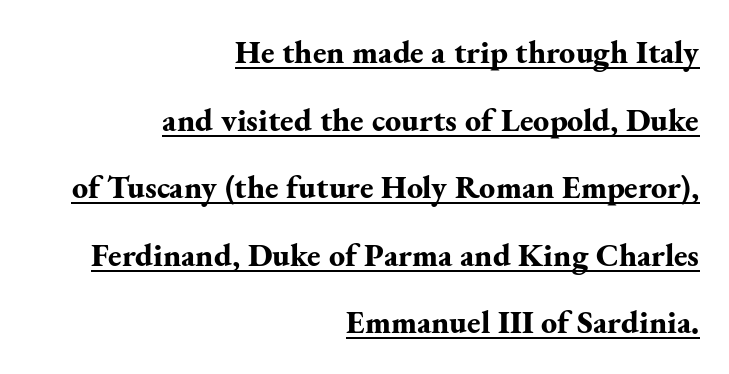
Q: Is the text bold? A: Yes.
Q: Is the text italic (slanted)? A: No, it is upright.
Q: Is the typeface a serif or a sans-serif typeface? A: Serif.
Q: Is the text underlined? A: Yes.
Q: How is the paragraph aligned? A: Right-aligned.
Q: Is the spacing between letters normal or unusually wide? A: Normal.
Q: Is the spacing between lines tight, normal or loose? A: Loose.
Q: Width (condensed, normal, or wide)? A: Normal.
Q: Stroke contrast? A: Medium.
Q: x-height? A: Small.
Q: Monospaced? A: No.
